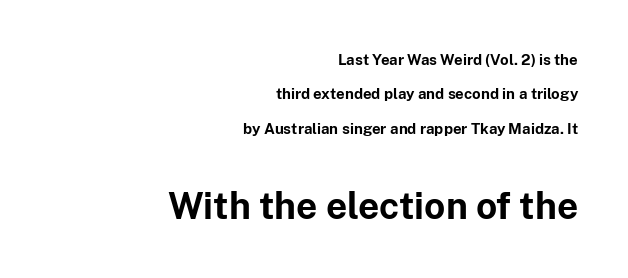
Looks like regular typesetting: each glyph gets only the width it needs. Between these two stacked blocks, the lower one wins on size. A full-strength bold gives these letters their thick strokes. The type sits square on the baseline with zero lean. These lines stack with their right ends in a neat column.
